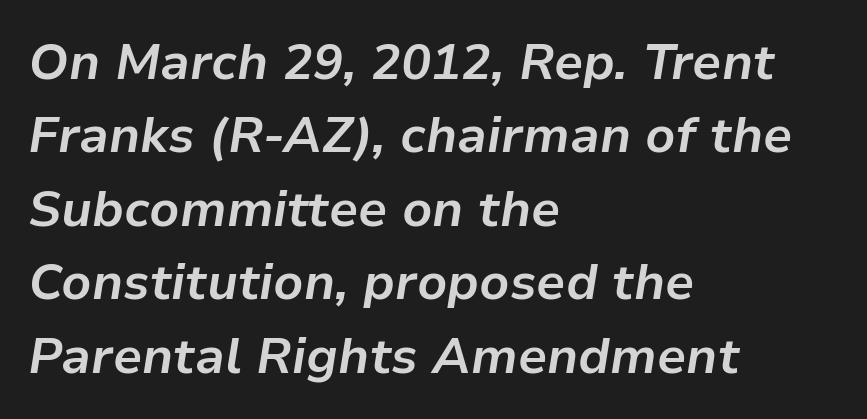
{"italic": "yes", "lean": "right", "slant_degrees": 9, "bold": "yes", "weight": "bold", "width": "normal", "stroke_contrast": "low", "x_height": "medium", "monospaced": "no", "underline": "no", "align": "left", "line_spacing": "normal", "line_spacing_ratio": 1.47, "letter_spacing": "normal", "letter_spacing_em": 0.0, "glyph_px": 50}
